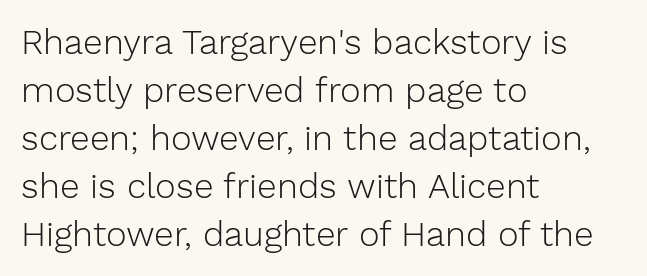
{"serif": "no", "italic": "no", "bold": "no", "weight": "light", "width": "normal", "stroke_contrast": "low", "x_height": "medium", "monospaced": "no", "underline": "no", "align": "left", "line_spacing": "normal", "line_spacing_ratio": 1.37, "letter_spacing": "normal", "letter_spacing_em": 0.0, "glyph_px": 35}
